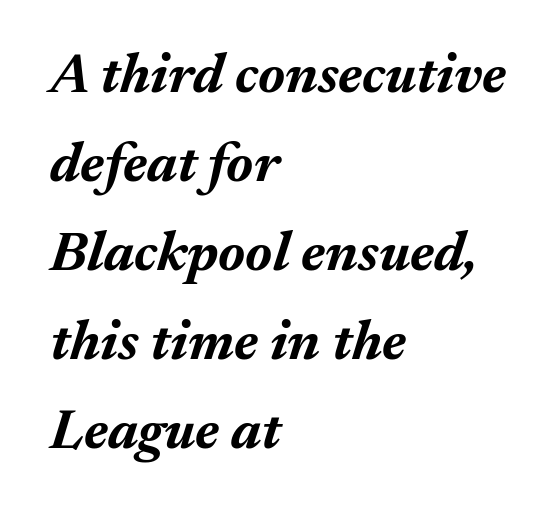
The image shows 56 px bold type, italic (leaning right); set left-aligned, normal line spacing (1.59x), normal letter spacing, not underlined; medium stroke contrast and a medium x-height.
